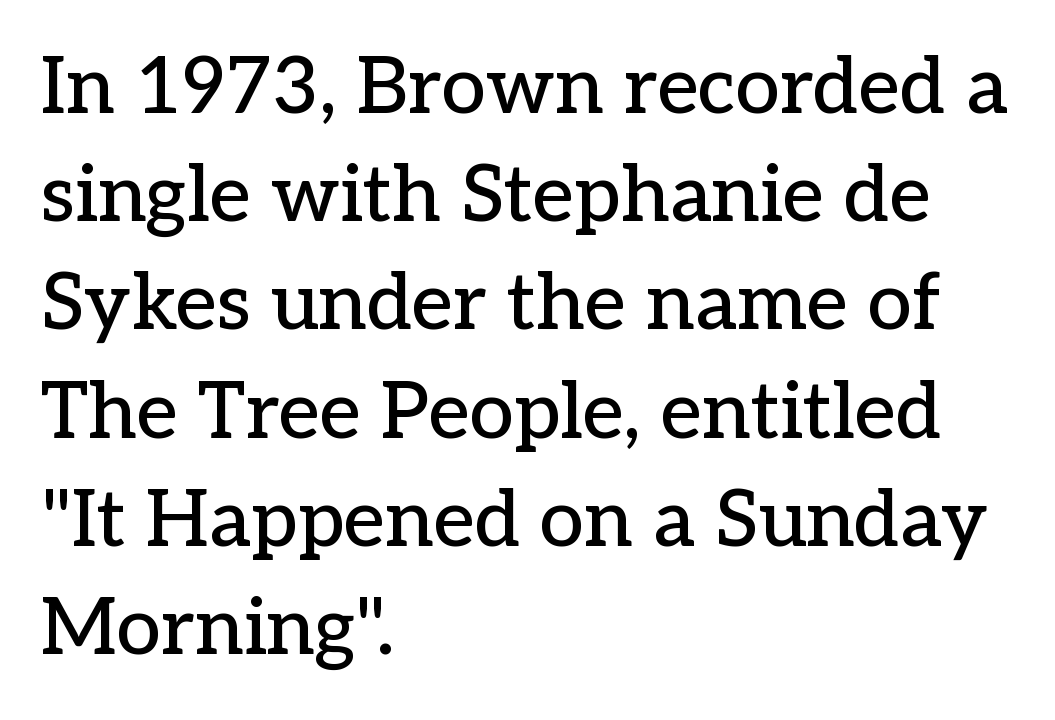
Q: Is the text italic (slanted)? A: No, it is upright.
Q: Is the typeface a serif or a sans-serif typeface? A: Serif.
Q: Is the text underlined? A: No.
Q: How is the paragraph aligned? A: Left-aligned.
Q: Is the spacing between letters normal or unusually wide? A: Normal.
Q: Is the spacing between lines tight, normal or loose? A: Normal.
Q: Width (condensed, normal, or wide)? A: Normal.
Q: Stroke contrast? A: Low.
Q: x-height? A: Medium.
Q: Monospaced? A: No.
